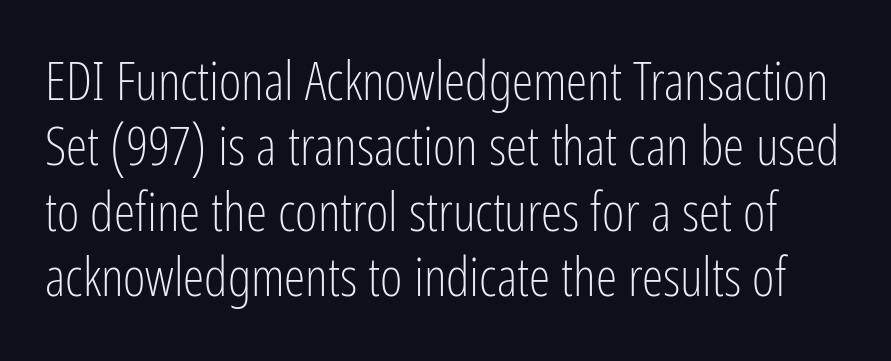
Q: Is the text bold? A: No.
Q: Is the text italic (slanted)? A: No, it is upright.
Q: Is the typeface a serif or a sans-serif typeface? A: Sans-serif.
Q: Is the text underlined? A: No.
Q: Is the spacing between letters normal or unusually wide? A: Normal.
Q: Width (condensed, normal, or wide)? A: Condensed.
Q: Stroke contrast? A: Low.
Q: x-height? A: Medium.
Q: Monospaced? A: No.
